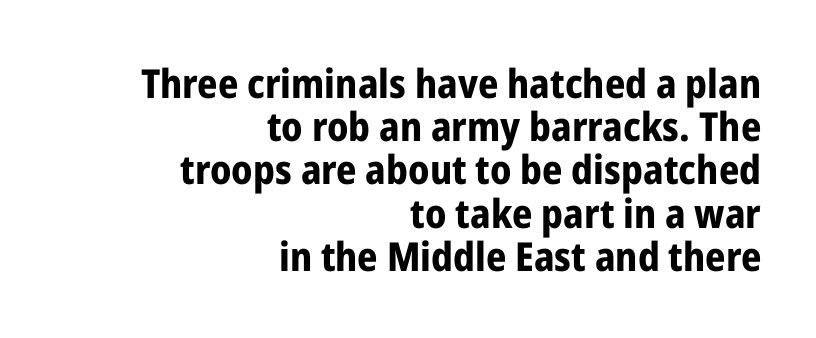
Q: Is the text bold? A: Yes.
Q: Is the text italic (slanted)? A: No, it is upright.
Q: Is the typeface a serif or a sans-serif typeface? A: Sans-serif.
Q: Is the text underlined? A: No.
Q: How is the paragraph aligned? A: Right-aligned.
Q: Is the spacing between letters normal or unusually wide? A: Normal.
Q: Is the spacing between lines tight, normal or loose? A: Tight.
Q: Width (condensed, normal, or wide)? A: Condensed.
Q: Stroke contrast? A: Low.
Q: x-height? A: Medium.
Q: Monospaced? A: No.
